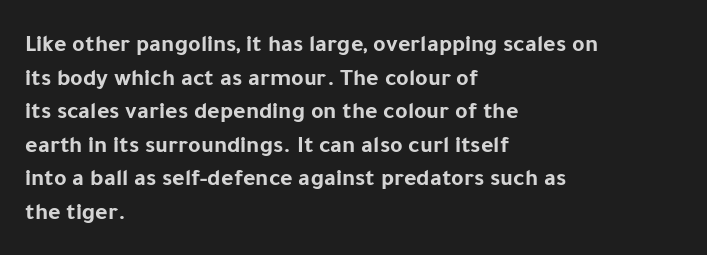
Any mark beneath the type? The region is blank. Regular leading. The face used here is rendered with its standard letterfit. These words are printed bold, with thick strokes throughout. Italic? Not at all — the glyphs are vertical. Left-aligned paragraph, ragged on the right.
